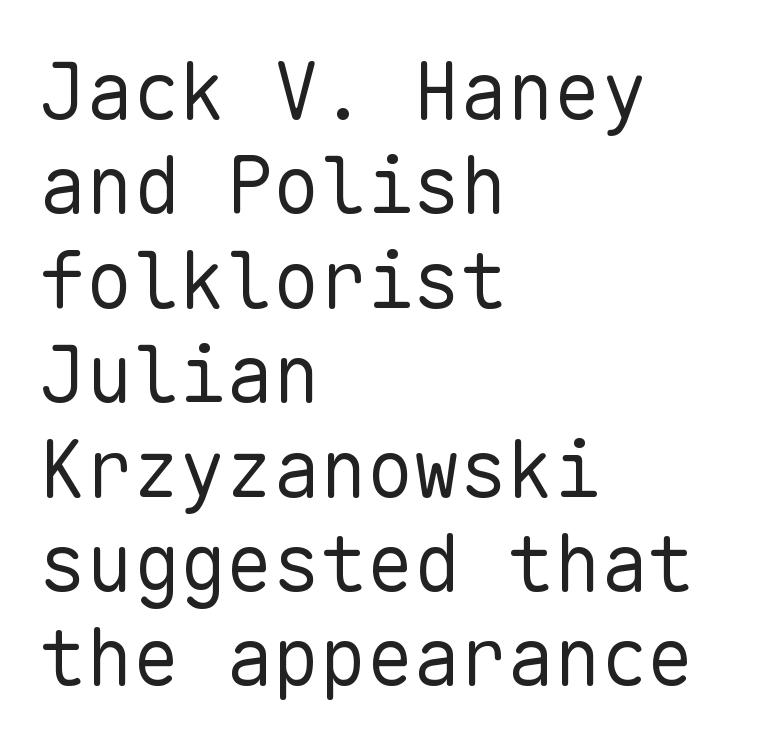
The image shows 78 px regular-weight sans-serif type, upright, monospaced; set left-aligned, line spacing 1.21x, normal letter spacing, not underlined; low stroke contrast and a medium x-height.
